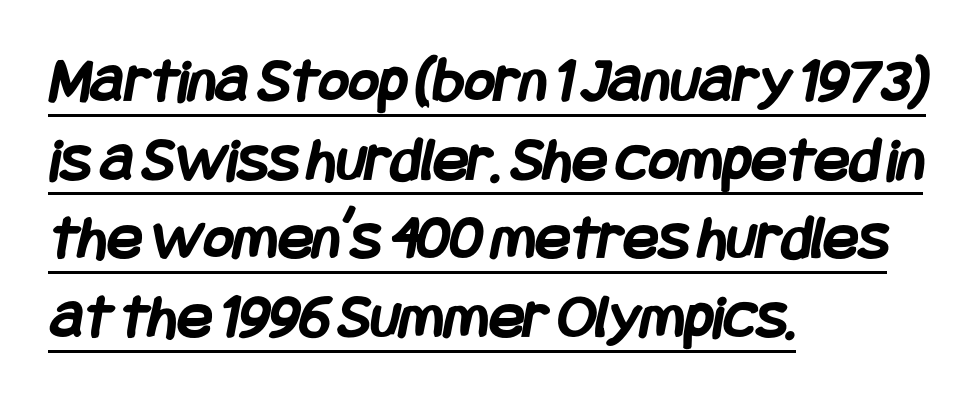
{"serif": "no", "bold": "yes", "weight": "semibold", "width": "condensed", "stroke_contrast": "low", "x_height": "large", "underline": "yes", "align": "left", "line_spacing_ratio": 1.21, "letter_spacing": "normal", "letter_spacing_em": 0.0, "glyph_px": 65}
